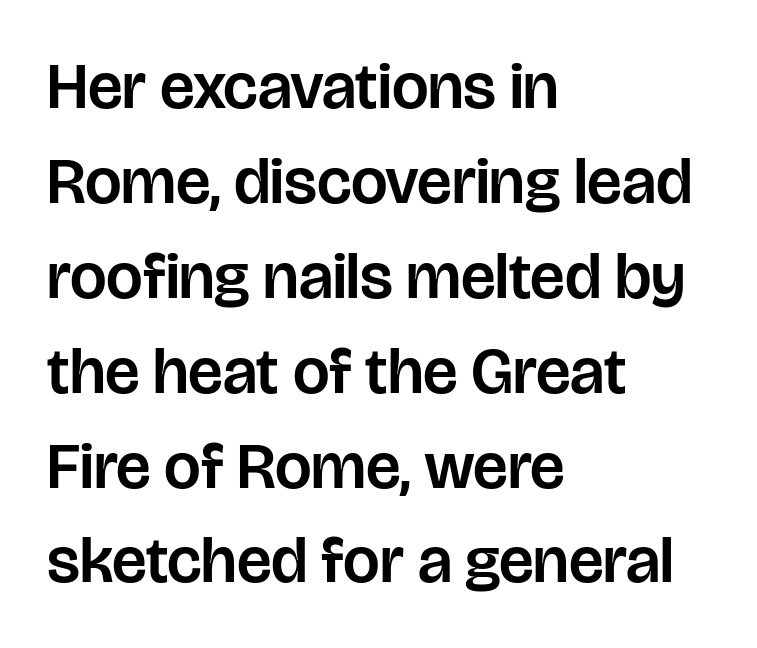
{"serif": "no", "italic": "no", "width": "normal", "stroke_contrast": "low", "x_height": "large", "monospaced": "no", "underline": "no", "align": "left", "line_spacing": "normal", "line_spacing_ratio": 1.46, "letter_spacing": "normal", "letter_spacing_em": 0.0, "glyph_px": 65}
